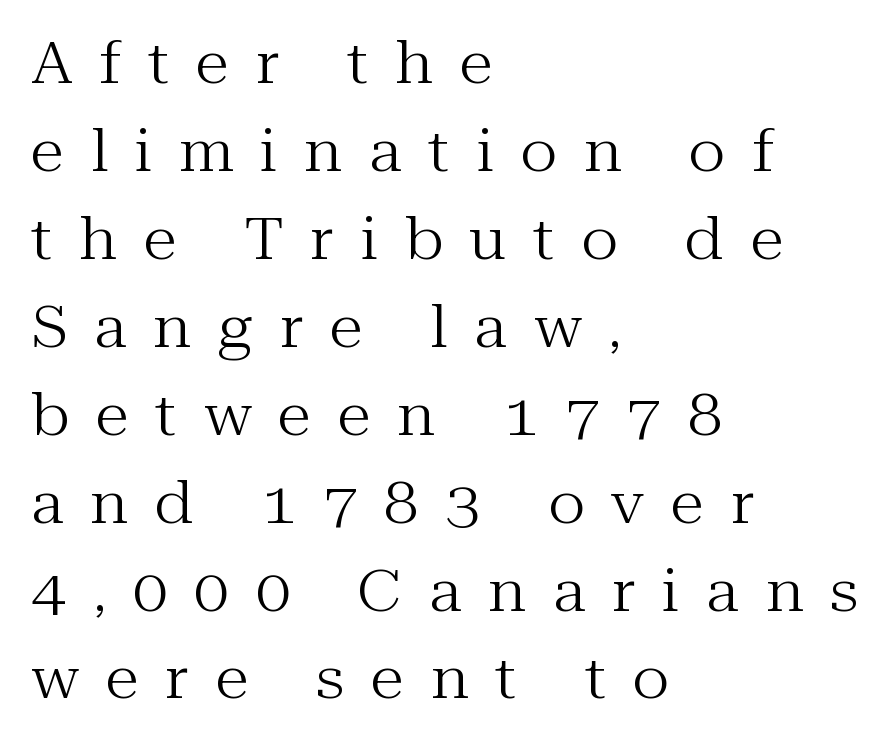
Every character sits straight up, as roman type does. The rendering inserts visible extra space after every character. In terms of letterform style, serifs are clearly present. The rendering uses natural spacing where letterforms have individual widths.
